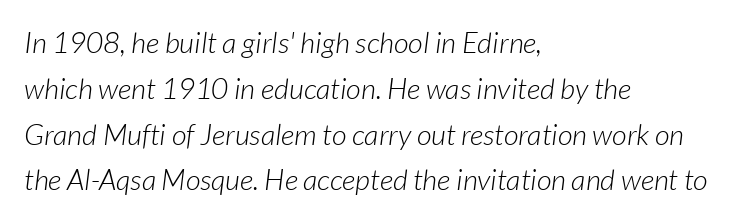
Q: Is the text bold? A: No.
Q: Is the text italic (slanted)? A: Yes, it leans right by about 7 degrees.
Q: Is the text underlined? A: No.
Q: How is the paragraph aligned? A: Left-aligned.
Q: Is the spacing between letters normal or unusually wide? A: Normal.
Q: Is the spacing between lines tight, normal or loose? A: Normal.
Q: Width (condensed, normal, or wide)? A: Normal.
Q: Stroke contrast? A: Low.
Q: x-height? A: Medium.
Q: Monospaced? A: No.
